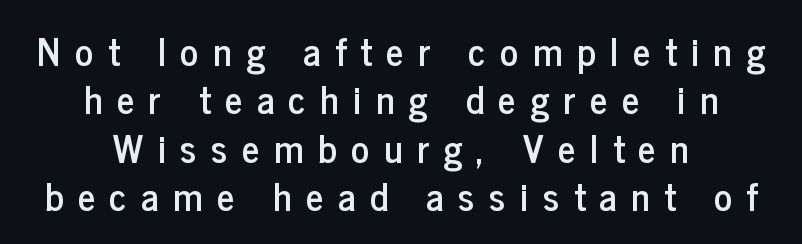
The image shows 38 px condensed sans-serif type, upright; set centered, normal line spacing (1.27x), unusually wide letter spacing (+0.38 em), not underlined; low stroke contrast and a medium x-height.
